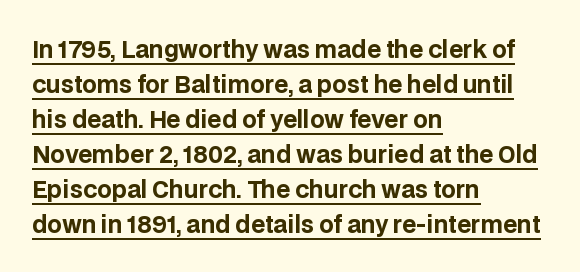
Q: Is the text bold? A: Yes.
Q: Is the text italic (slanted)? A: No, it is upright.
Q: Is the text underlined? A: Yes.
Q: How is the paragraph aligned? A: Left-aligned.
Q: Is the spacing between letters normal or unusually wide? A: Normal.
Q: Is the spacing between lines tight, normal or loose? A: Normal.
